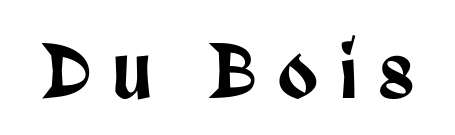
Style check: upright. This sample has the flowing, uneven cadence of proportional lettering. The strip under each line holds only bare page. Short note: letters widely spaced.
